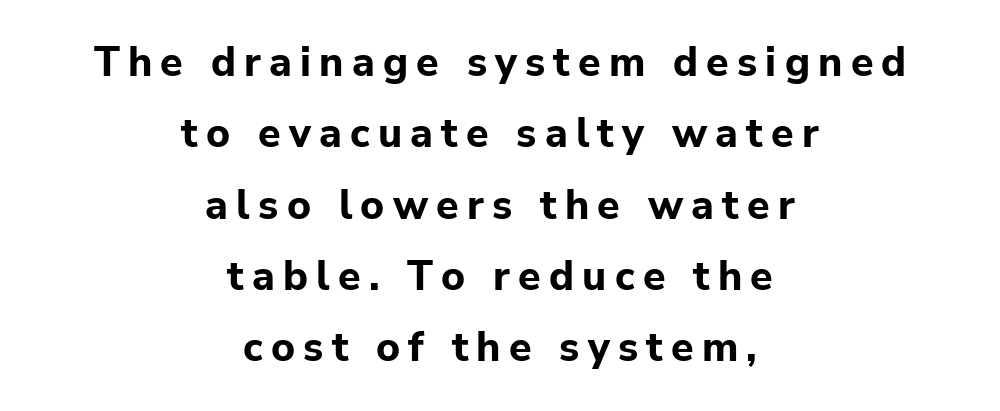
The typesetting leans heavy: a genuine bold. Check under the words: just untouched page. Students, note that the glyphs here are deliberately spaced far apart. To sum up the face: it is a sans, with no serifs. Alignment: centered. Spacing verdict: proportional, widths tailored to each character.
